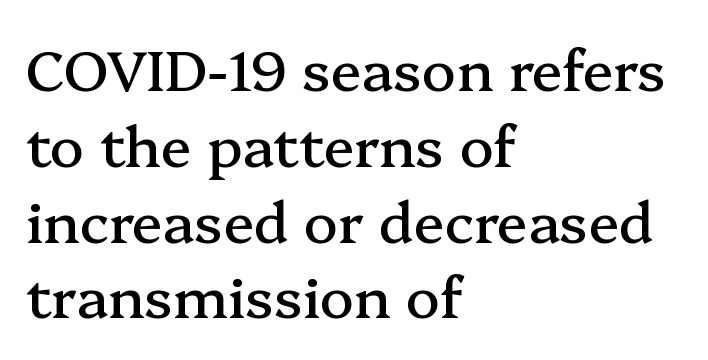
The image shows 57 px serif type, upright; set left-aligned, normal line spacing (1.33x), normal letter spacing, not underlined; medium stroke contrast and a medium x-height.
